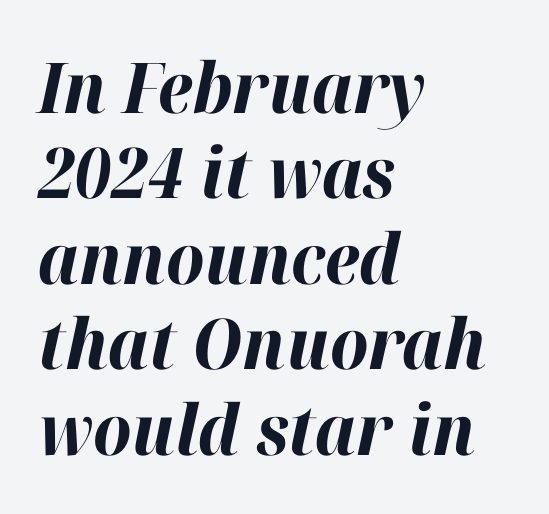
{"italic": "yes", "lean": "right", "slant_degrees": 12, "bold": "yes", "weight": "bold", "width": "normal", "stroke_contrast": "high", "x_height": "medium", "monospaced": "no", "underline": "no", "align": "left", "line_spacing_ratio": 1.22, "letter_spacing": "normal", "letter_spacing_em": 0.0, "glyph_px": 70}
